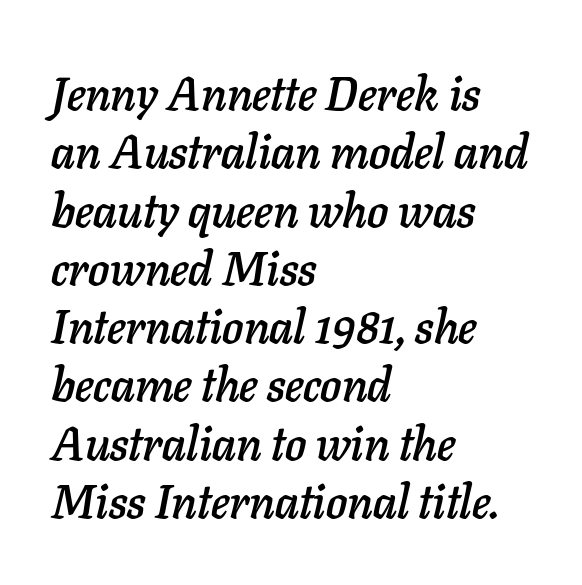
Varying glyph widths throughout — classic text-font behaviour. The paragraph shown leans on its left margin. Every character sits at an angle, as italics do. Unmarked baselines from the first word to the last. Standard letterfit; no display-style spreading of the glyphs.
